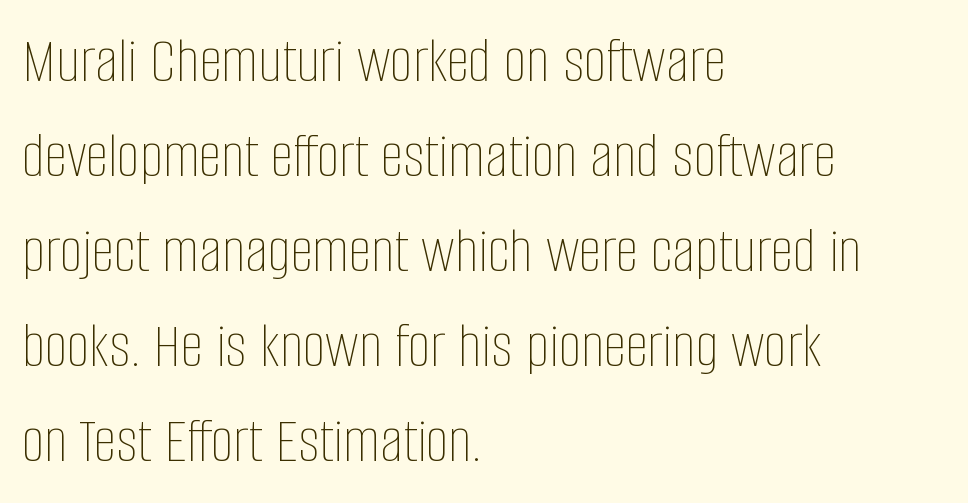
Notice how the stems are strictly vertical — no italics here. The passage shown stacks its lines at a standard gap. This sample is left-justified, so line endings fall wherever the words run out. Is this a heavy cut? Hardly; it is regular or lighter. The string is rendered with underlining switched off. Observe the ordinary spacing: letters are neighbours, not strangers.
